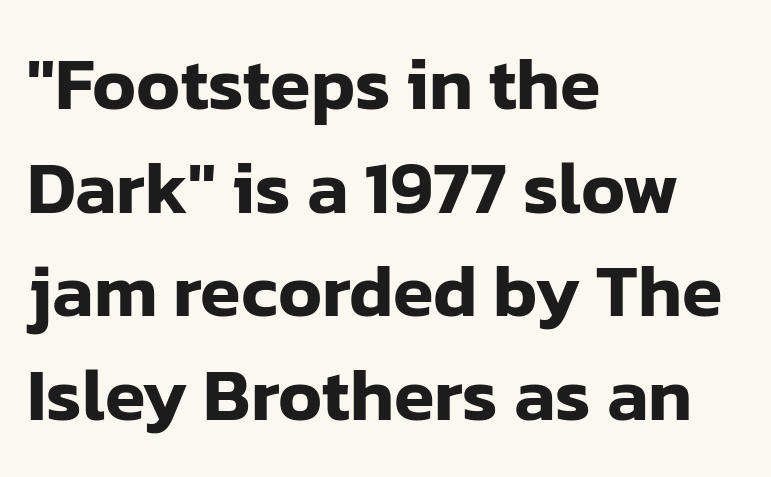
{"serif": "no", "italic": "no", "width": "normal", "stroke_contrast": "low", "x_height": "medium", "monospaced": "no", "underline": "no", "align": "left", "line_spacing": "normal", "line_spacing_ratio": 1.4, "letter_spacing": "normal", "letter_spacing_em": 0.0, "glyph_px": 74}
